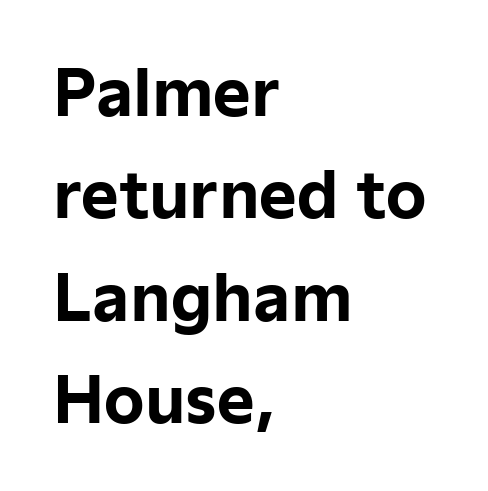
The letters stand straight up with perfectly vertical stems. A typesetter would call this proportional, since set widths differ per character. The paragraph shown leans on its left margin. Decoration check: the copy has no underline.
